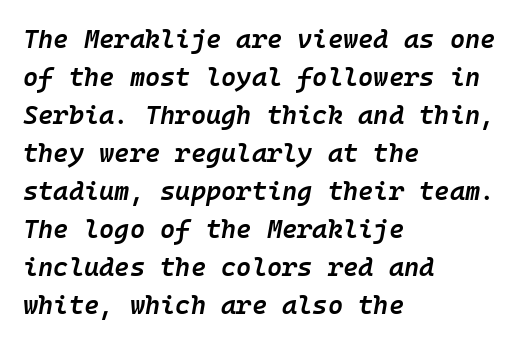
{"italic": "yes", "lean": "right", "slant_degrees": 10, "bold": "semi", "underline": "no", "align": "left", "line_spacing": "normal", "line_spacing_ratio": 1.46, "letter_spacing": "normal", "letter_spacing_em": 0.0, "glyph_px": 26}
